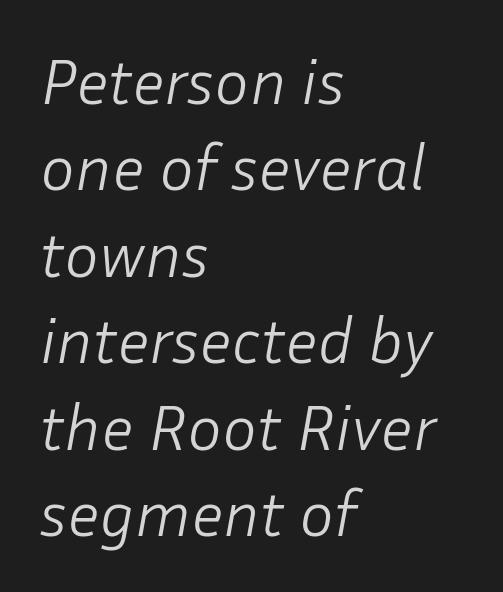
Q: Is the text bold? A: No.
Q: Is the text italic (slanted)? A: Yes, it leans right by about 10 degrees.
Q: Is the text underlined? A: No.
Q: How is the paragraph aligned? A: Left-aligned.
Q: Is the spacing between letters normal or unusually wide? A: Normal.
Q: Is the spacing between lines tight, normal or loose? A: Normal.
Q: Width (condensed, normal, or wide)? A: Normal.
Q: Stroke contrast? A: Low.
Q: x-height? A: Medium.
Q: Monospaced? A: No.
